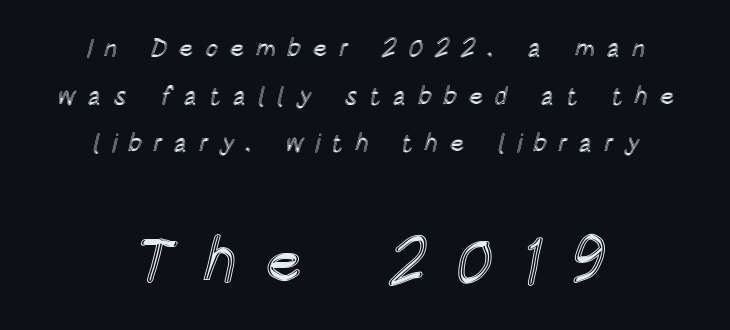
Any mark beneath the type? The region is blank. Quick note: interline space is abundant. Loose tracking; the words dissolve into strings of separated letters. The whitespace from short lines is split evenly between both sides. Two sizes are in play, and the larger belongs to the second block.
